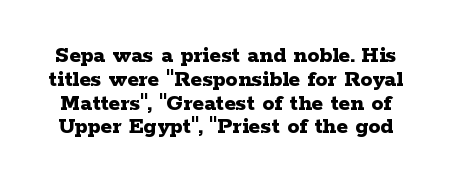
{"italic": "no", "bold": "yes", "underline": "no", "line_spacing": "tight", "line_spacing_ratio": 0.99, "letter_spacing": "normal", "letter_spacing_em": 0.0, "glyph_px": 24}
